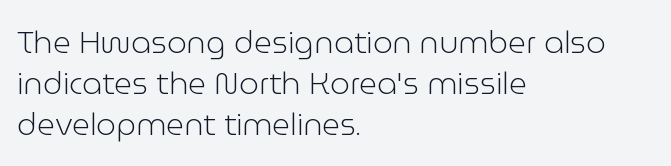
Rows of type keep a routine distance in the vertical direction. The type sits square on the baseline with zero lean. Stroke thickness stays within the range of a standard reading face or lighter. These lines are set flush left with a ragged right edge. Between one letter and the next there's only the usual sliver of space.
